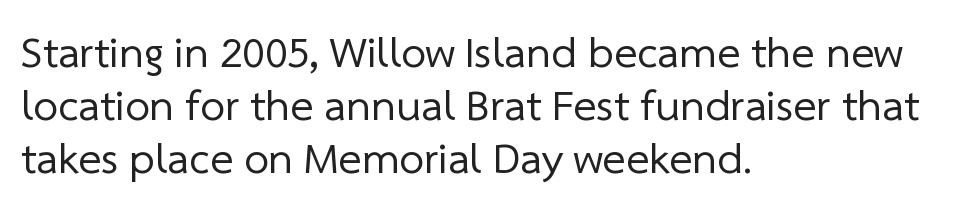
The image shows 44 px regular-weight sans-serif type; set left-aligned, line spacing 1.21x, normal letter spacing, not underlined; low stroke contrast and a medium x-height.
